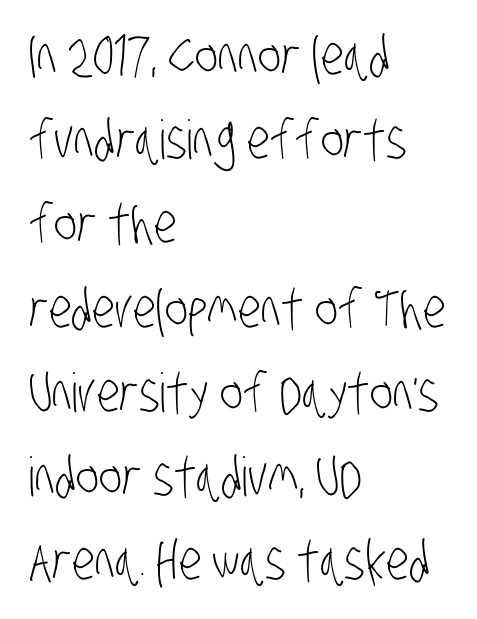
The image shows 54 px light, condensed sans-serif type; set left-aligned, normal line spacing (1.56x), normal letter spacing, not underlined; low stroke contrast and a large x-height.
